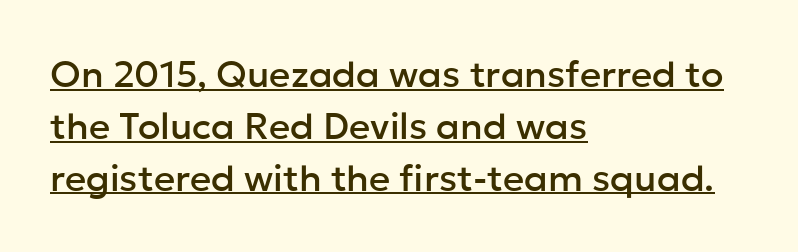
Q: Is the text italic (slanted)? A: No, it is upright.
Q: Is the typeface a serif or a sans-serif typeface? A: Sans-serif.
Q: Is the text underlined? A: Yes.
Q: How is the paragraph aligned? A: Left-aligned.
Q: Is the spacing between letters normal or unusually wide? A: Normal.
Q: Is the spacing between lines tight, normal or loose? A: Normal.
Q: Width (condensed, normal, or wide)? A: Normal.
Q: Stroke contrast? A: Low.
Q: x-height? A: Medium.
Q: Monospaced? A: No.
